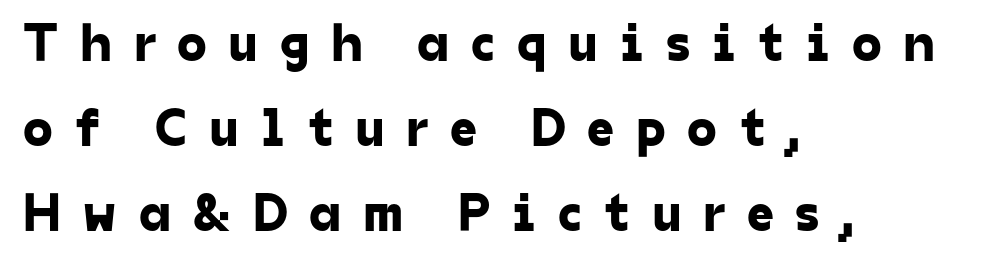
Q: Is the typeface a serif or a sans-serif typeface? A: Sans-serif.
Q: Is the text underlined? A: No.
Q: How is the paragraph aligned? A: Left-aligned.
Q: Is the spacing between letters normal or unusually wide? A: Unusually wide.
Q: Is the spacing between lines tight, normal or loose? A: Normal.
Q: Width (condensed, normal, or wide)? A: Normal.
Q: Stroke contrast? A: Low.
Q: x-height? A: Medium.
Q: Monospaced? A: No.
